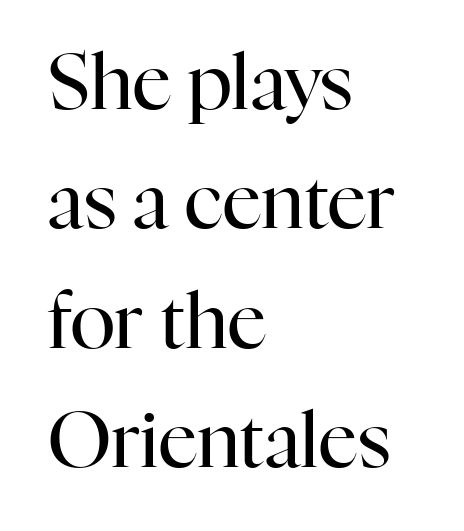
{"serif": "yes", "italic": "no", "bold": "no", "weight": "regular", "width": "normal", "stroke_contrast": "high", "x_height": "medium", "monospaced": "no", "underline": "no", "align": "left", "line_spacing": "normal", "line_spacing_ratio": 1.57, "letter_spacing": "normal", "letter_spacing_em": 0.0, "glyph_px": 76}
